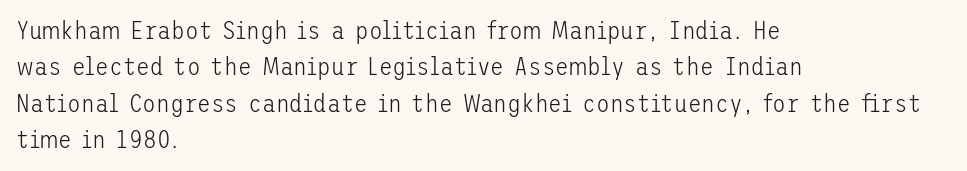
{"italic": "no", "bold": "no", "underline": "no", "align": "left", "line_spacing": "normal", "line_spacing_ratio": 1.46, "letter_spacing": "normal", "letter_spacing_em": 0.0, "glyph_px": 25}
